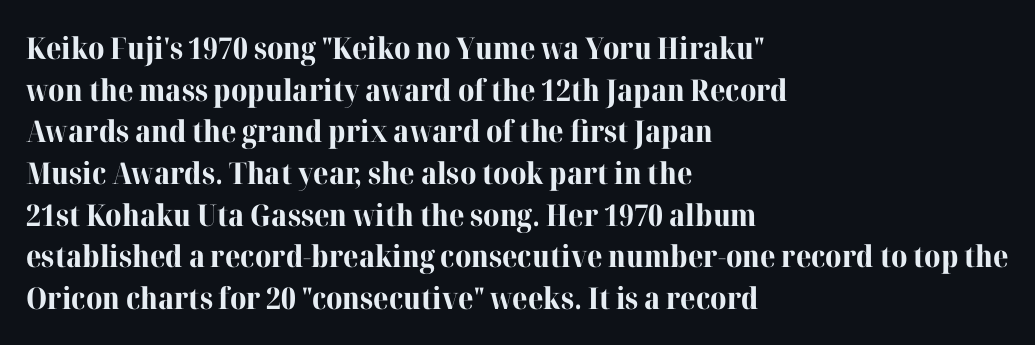
{"serif": "yes", "italic": "no", "bold": "yes", "weight": "bold", "width": "normal", "stroke_contrast": "high", "x_height": "medium", "monospaced": "no", "underline": "no", "align": "left", "line_spacing": "normal", "line_spacing_ratio": 1.39, "letter_spacing": "normal", "letter_spacing_em": 0.0, "glyph_px": 30}
